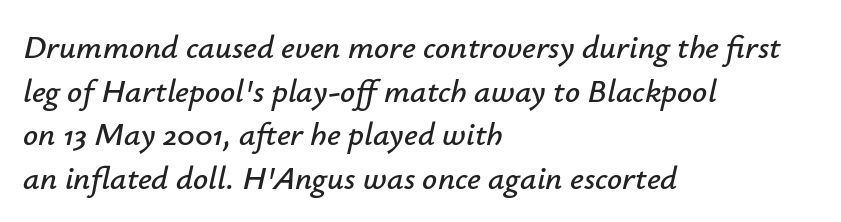
The face used here is proportionally spaced, like ordinary book or web type. The rendering keeps characters at their native spacing. Underline: absent. Where is the straight margin? On the left. How would I describe the line gaps? Plain and ordinary.
